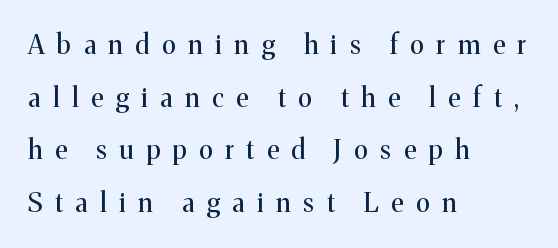
The image shows 26 px text type, upright; set left-aligned, loose line spacing (2.02x), unusually wide letter spacing (+0.49 em), not underlined.
